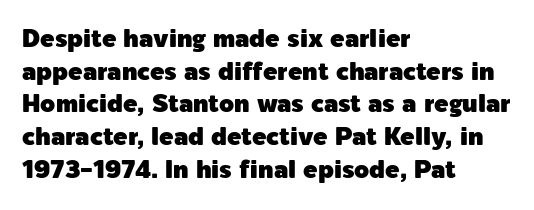
{"italic": "no", "underline": "no", "align": "left", "line_spacing": "normal", "line_spacing_ratio": 1.36, "letter_spacing": "normal", "letter_spacing_em": 0.0, "glyph_px": 24}
